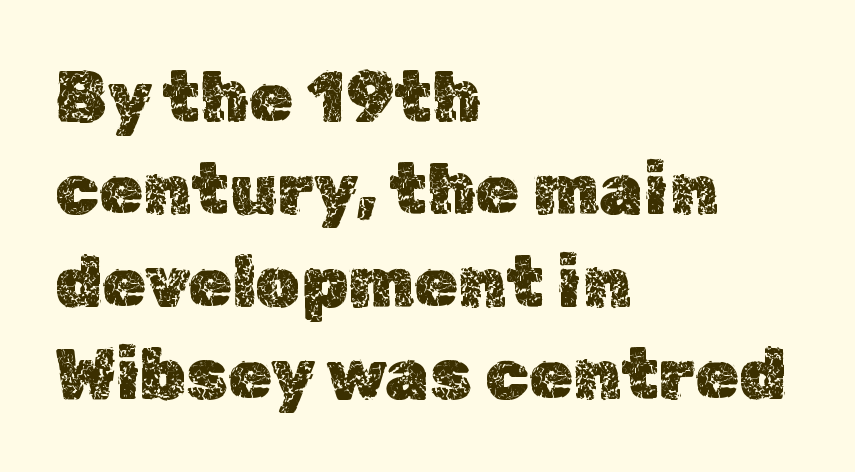
Q: Is the text italic (slanted)? A: No, it is upright.
Q: Is the text underlined? A: No.
Q: How is the paragraph aligned? A: Left-aligned.
Q: Is the spacing between letters normal or unusually wide? A: Normal.
Q: Is the spacing between lines tight, normal or loose? A: Normal.
Q: Width (condensed, normal, or wide)? A: Normal.
Q: x-height? A: Medium.
Q: Monospaced? A: No.
